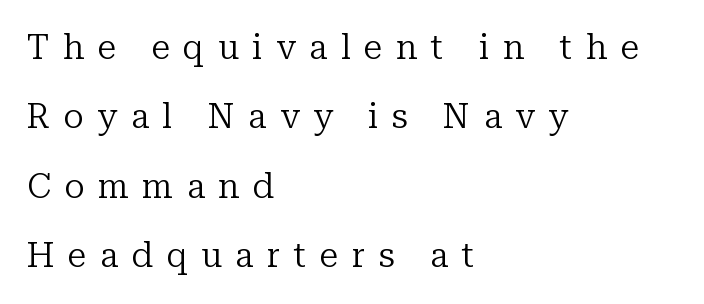
Posture: straight, roman, zero tilt. The designer dialed line spacing up above the default. This sample has the flowing, uneven cadence of proportional lettering. The type is letterspaced generously, with wide tracking.
